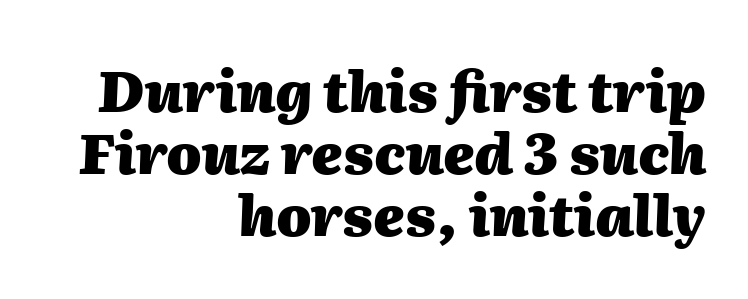
A clean baseline with only descenders dipping below it. This block would grow much taller if given ordinary leading; it's compressed now. Emphasis-style slanted type is in use. This rendering uses right alignment, leaving the left contour irregular.
